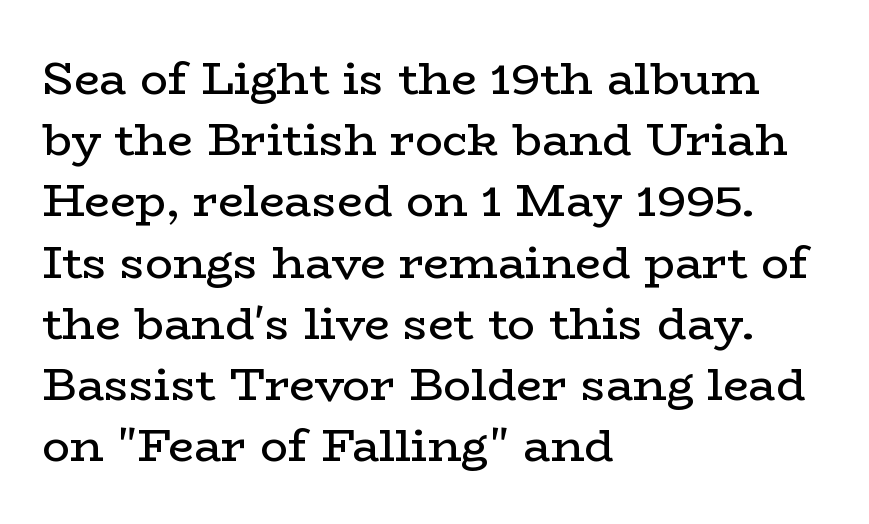
Lines of text with bare space underneath. The specimen reads as upright at a glance. The characters display serif detailing at their extremities. Stems and bowls with no extra thickness — not bold. Reading down the block, your eye returns to a fixed left position each line.
